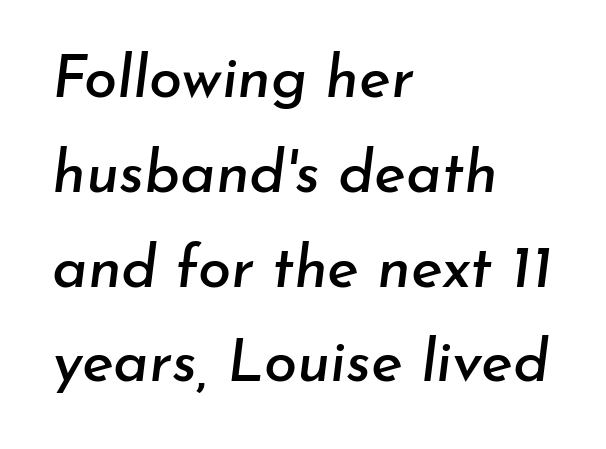
{"italic": "yes", "lean": "right", "slant_degrees": 7, "width": "normal", "stroke_contrast": "low", "x_height": "small", "monospaced": "no", "underline": "no", "align": "left", "line_spacing": "normal", "line_spacing_ratio": 1.58, "letter_spacing": "normal", "letter_spacing_em": 0.0, "glyph_px": 60}
